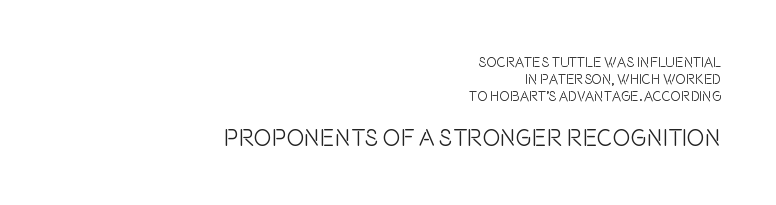
What stands out about the letter spacing? Nothing — it is the standard amount. Which chunk is bigger? The second one — the bottom block dwarfs the top. The typesetter chose a ragged-left arrangement here. The glyphs are unaccompanied by any horizontal stroke below them. Does the lettering tilt? It doesn't — this is upright.
